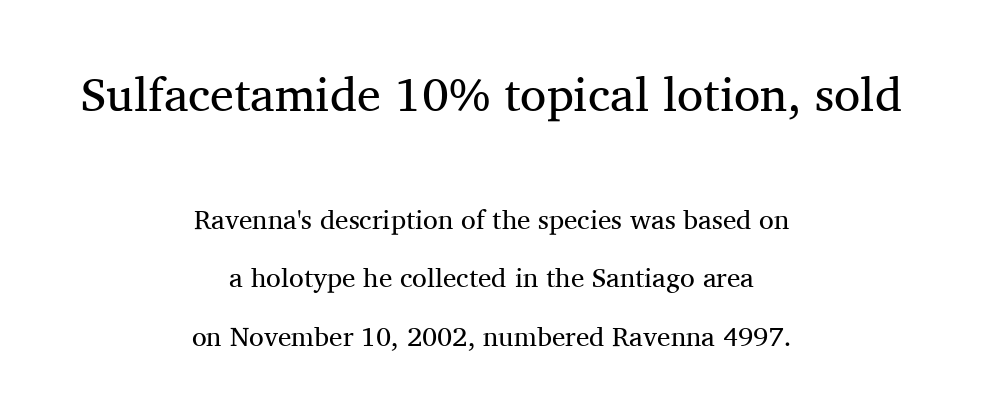
Q: Is the text bold? A: No.
Q: Is the text italic (slanted)? A: No, it is upright.
Q: Is the typeface a serif or a sans-serif typeface? A: Serif.
Q: Is the text underlined? A: No.
Q: How is the paragraph aligned? A: Centered.
Q: Is the spacing between letters normal or unusually wide? A: Normal.
Q: Is the spacing between lines tight, normal or loose? A: Loose.
Q: Which block of text is set in a larger size, the first (top) or the second (bottom)? A: The first (top) one.
Q: Width (condensed, normal, or wide)? A: Normal.
Q: Stroke contrast? A: Medium.
Q: x-height? A: Medium.
Q: Monospaced? A: No.
